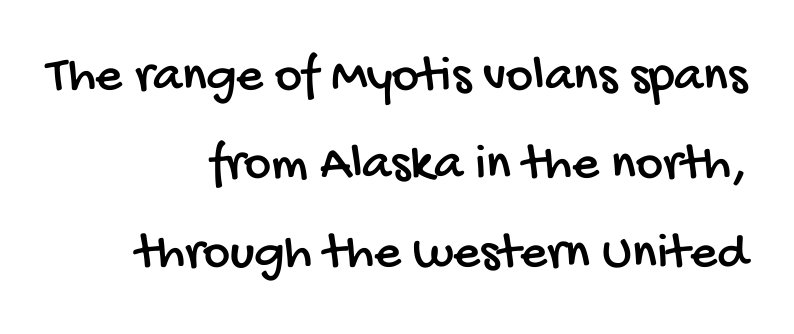
The image shows 52 px condensed sans-serif type; set right-aligned, normal line spacing (1.7x), normal letter spacing, not underlined; low stroke contrast and a large x-height.
